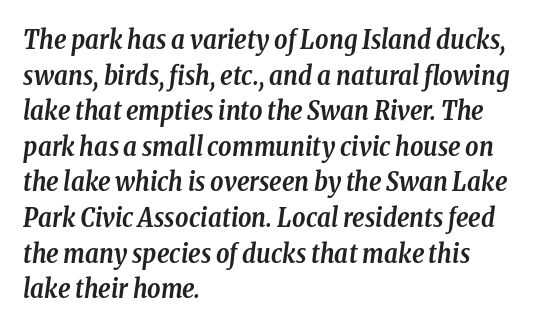
You'd pick this weight for a headline — it's a proper bold. A clean baseline with only descenders dipping below it. Regular leading. The whole block is typeset with a tilt. No extra tracking has been applied to these lines. All the whitespace from short lines collects on the right.
